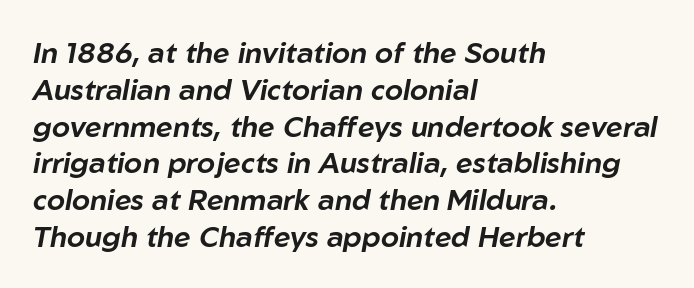
Default kerning and tracking; the words read as compact shapes. The compositor pushed each line to the left boundary. Slant detected: the letters are inclined. Character widths vary here, with narrow letters taking less room than wide ones.
